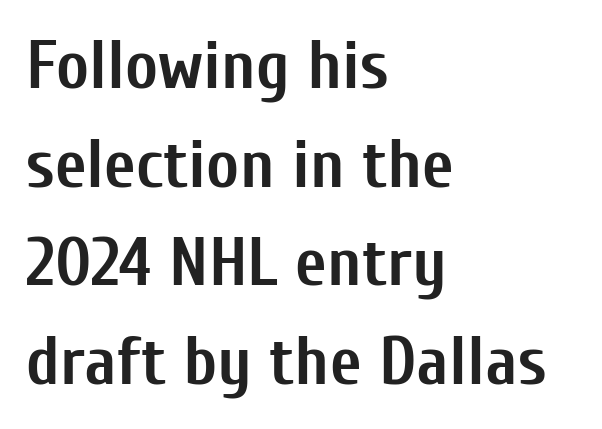
{"serif": "no", "italic": "no", "bold": "yes", "weight": "semibold", "width": "condensed", "stroke_contrast": "low", "x_height": "medium", "monospaced": "no", "underline": "no", "align": "left", "line_spacing": "normal", "line_spacing_ratio": 1.43, "letter_spacing": "normal", "letter_spacing_em": 0.0, "glyph_px": 69}
